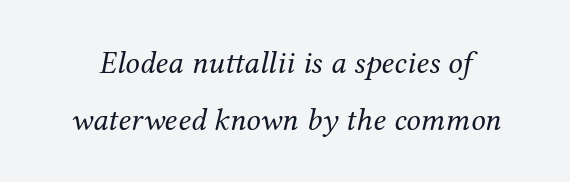
The image shows 32 px regular-weight serif type, italic (leaning right); set line spacing 1.78x, normal letter spacing, not underlined; medium stroke contrast and a medium x-height.
